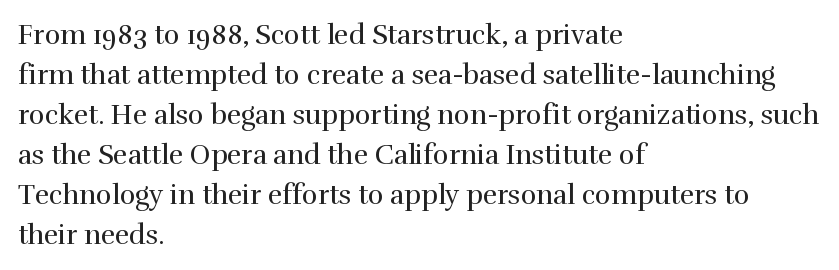
The image shows 27 px text type, upright; set left-aligned, normal line spacing (1.48x), normal letter spacing, not underlined.
